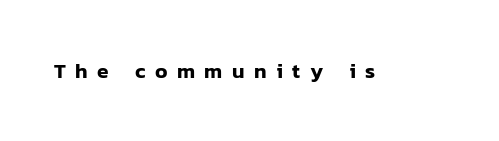
The image shows 21 px text type, upright; set unusually wide letter spacing (+0.45 em), not underlined.
